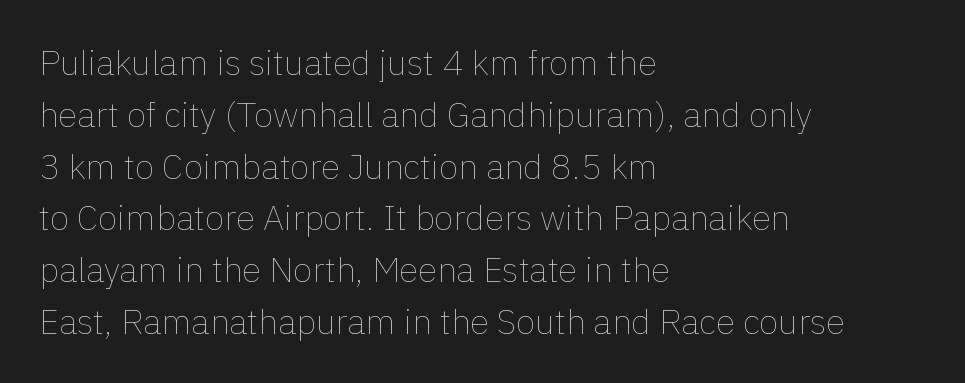
Q: Is the text bold? A: No.
Q: Is the text italic (slanted)? A: No, it is upright.
Q: Is the text underlined? A: No.
Q: How is the paragraph aligned? A: Left-aligned.
Q: Is the spacing between letters normal or unusually wide? A: Normal.
Q: Is the spacing between lines tight, normal or loose? A: Normal.
Q: Width (condensed, normal, or wide)? A: Normal.
Q: x-height? A: Medium.
Q: Monospaced? A: No.
